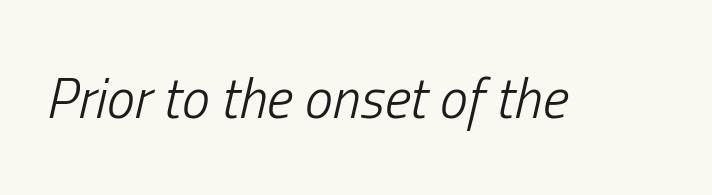
The image shows 56 px light, condensed type, italic (leaning right); set normal letter spacing, not underlined; low stroke contrast and a medium x-height.
